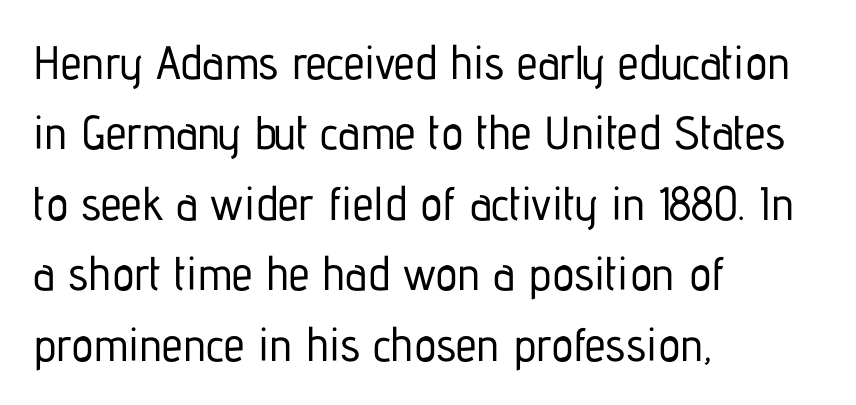
{"serif": "no", "italic": "no", "width": "condensed", "stroke_contrast": "low", "x_height": "medium", "monospaced": "no", "underline": "no", "align": "left", "line_spacing": "normal", "line_spacing_ratio": 1.5, "letter_spacing": "normal", "letter_spacing_em": 0.0, "glyph_px": 47}
